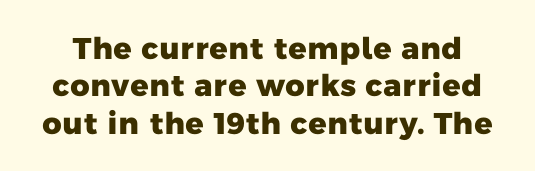
The type family on display is of the sans-serif kind. The passage shown is typed in a proportional face where columns would drift. Weight: bold. One glance says typical: line gaps are just what's usual. Nothing unusual about the tracking: characters are spaced as the font intends. The baseline area is clear.
